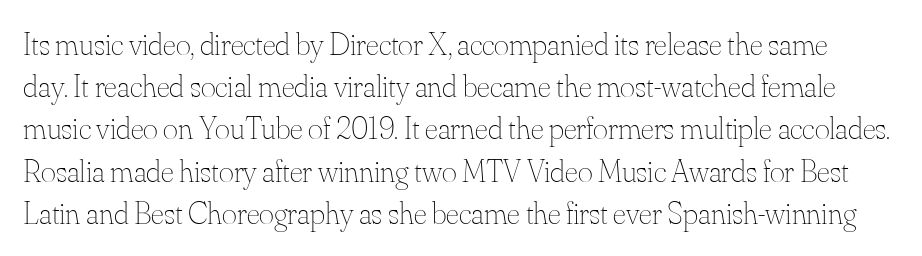
The image shows 32 px thin type, upright; set normal line spacing (1.32x), normal letter spacing, not underlined; medium stroke contrast and a small x-height.
